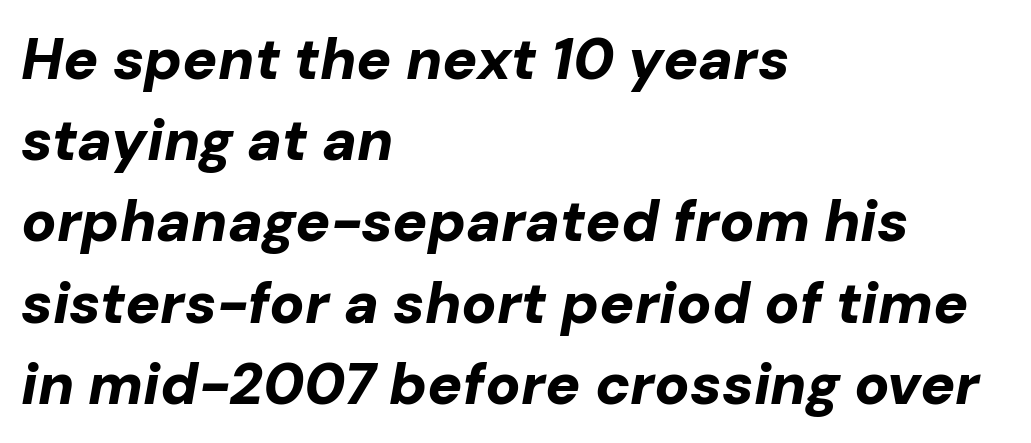
You could not count columns in this text — the font is proportionally spaced. One glance says typical: line gaps are just what's usual. Observe the ordinary spacing: letters are neighbours, not strangers. Bare-footed words on every line. As a designer I'd log this as weight 700, bold.
